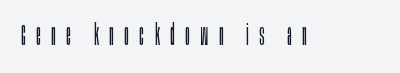
{"serif": "no", "italic": "no", "bold": "no", "weight": "light", "width": "condensed", "stroke_contrast": "low", "x_height": "large", "monospaced": "no", "underline": "no", "letter_spacing": "wide", "letter_spacing_em": 0.36, "glyph_px": 29}
